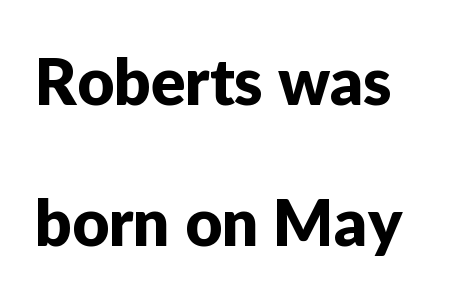
The image shows 64 px sans-serif type, upright; set loose line spacing (2.21x), normal letter spacing, not underlined; low stroke contrast and a medium x-height.
